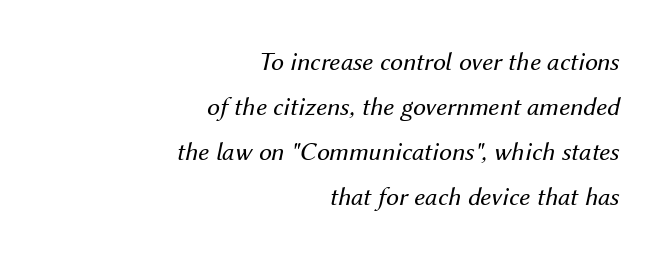
The weight tops out at a normal text grade. If you drew a ruler down the right edge, every line would touch it. The specimen reads as italic at a glance. Lines of text with bare space underneath. The face used here is rendered with its standard letterfit.
